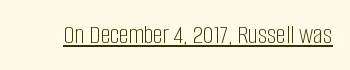
Q: Is the text bold? A: No.
Q: Is the text italic (slanted)? A: No, it is upright.
Q: Is the text underlined? A: Yes.
Q: Is the spacing between letters normal or unusually wide? A: Normal.
